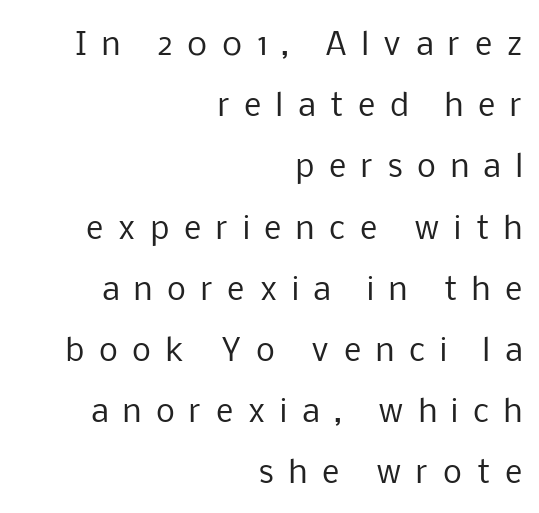
The image shows 30 px regular-weight sans-serif type, upright; set right-aligned, loose line spacing (2.04x), unusually wide letter spacing (+0.49 em), not underlined; low stroke contrast and a medium x-height.
